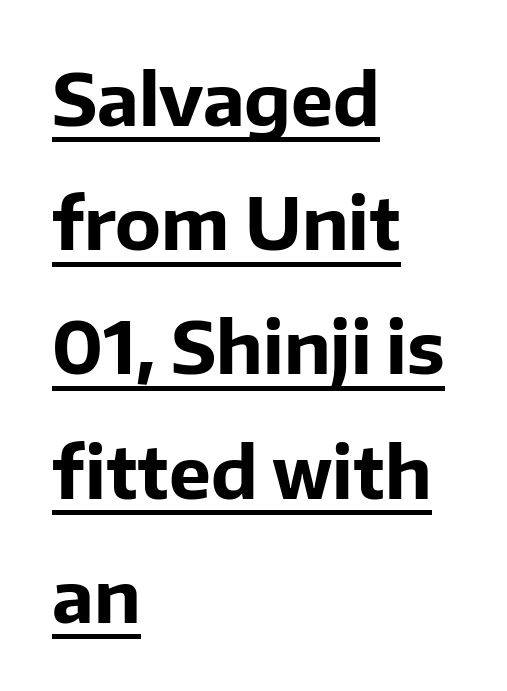
The letters carry no serifs — their stems end cleanly without finishing strokes. Strong, thick strokes mark this as bold type. Descenders here cross a horizontal rule under the line. Italic? Not at all — the glyphs are vertical. The tracking reads as untouched default to a designer's eye.
